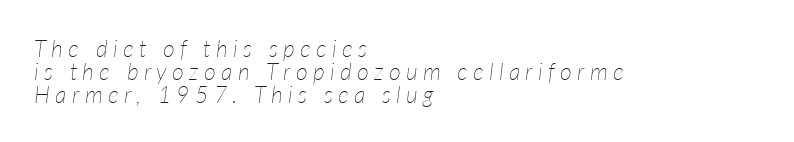
This rendering uses left alignment, leaving the right contour irregular. The tracking reads as deliberately expanded to a designer's eye. The text carries the slant typical of an italic or oblique font. The glyphs are unaccompanied by any horizontal stroke below them. Nothing heavy about these letters — not bold at all. These lines huddle together more closely than default settings would place them.
